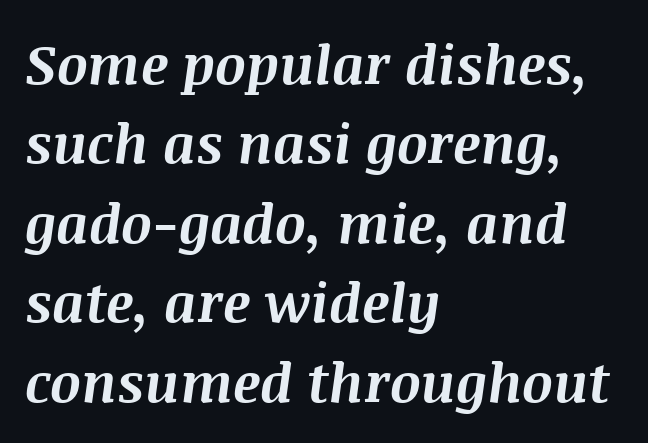
{"italic": "yes", "lean": "right", "slant_degrees": 8, "bold": "yes", "weight": "bold", "width": "normal", "stroke_contrast": "medium", "x_height": "large", "monospaced": "no", "underline": "no", "align": "left", "line_spacing": "normal", "line_spacing_ratio": 1.47, "letter_spacing": "normal", "letter_spacing_em": 0.0, "glyph_px": 54}
